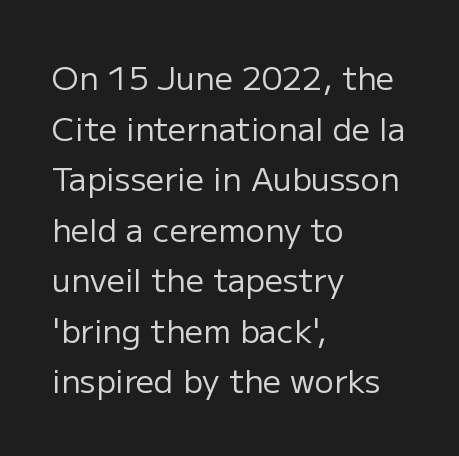
The image shows 32 px regular-weight sans-serif type, upright; set left-aligned, normal line spacing (1.58x), normal letter spacing, not underlined; low stroke contrast and a medium x-height.
